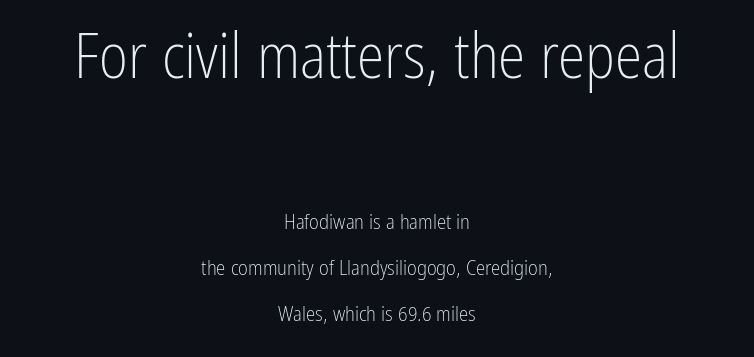
Nope, not italic — everything's standing straight. Looks like regular typesetting: each glyph gets only the width it needs. Just letters on the line, the space beneath them empty. Teacher's note: observe the equal gaps on both sides — that is centered alignment.
